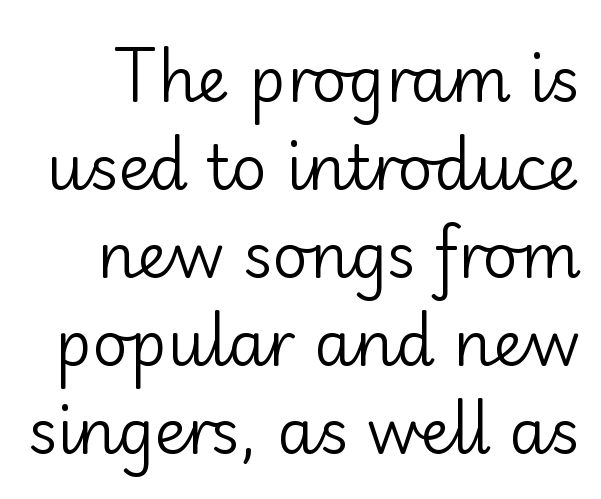
{"serif": "no", "italic": "no", "bold": "no", "weight": "regular", "width": "normal", "stroke_contrast": "low", "x_height": "small", "monospaced": "no", "underline": "no", "line_spacing": "normal", "line_spacing_ratio": 1.42, "letter_spacing": "normal", "letter_spacing_em": 0.0, "glyph_px": 62}
